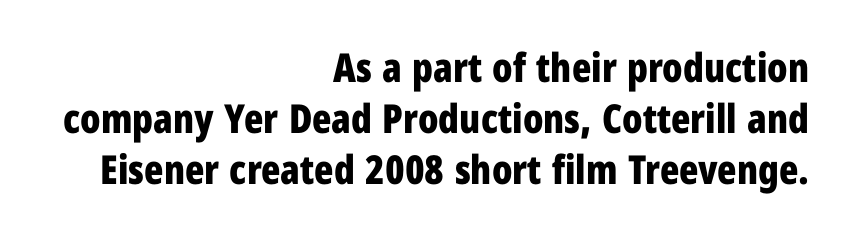
{"serif": "no", "italic": "no", "bold": "yes", "weight": "bold", "width": "condensed", "stroke_contrast": "low", "x_height": "medium", "monospaced": "no", "underline": "no", "align": "right", "line_spacing": "normal", "line_spacing_ratio": 1.27, "letter_spacing": "normal", "letter_spacing_em": 0.0, "glyph_px": 40}
